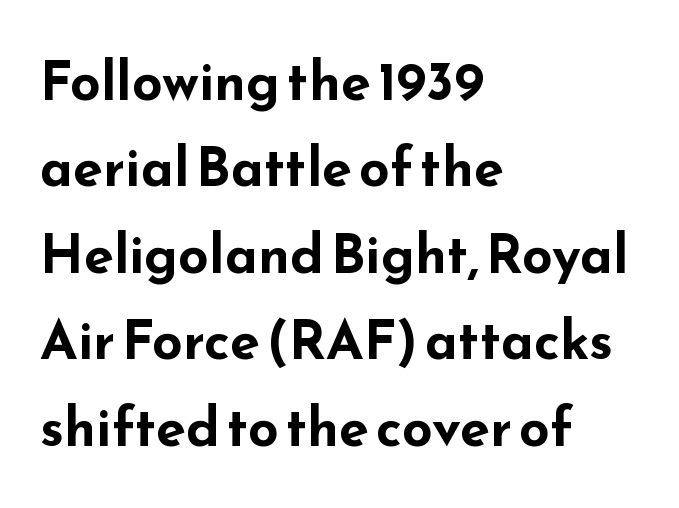
Q: Is the text bold? A: Yes.
Q: Is the text italic (slanted)? A: No, it is upright.
Q: Is the typeface a serif or a sans-serif typeface? A: Sans-serif.
Q: Is the text underlined? A: No.
Q: How is the paragraph aligned? A: Left-aligned.
Q: Is the spacing between letters normal or unusually wide? A: Normal.
Q: Is the spacing between lines tight, normal or loose? A: Normal.
Q: Width (condensed, normal, or wide)? A: Wide.
Q: Stroke contrast? A: Low.
Q: x-height? A: Small.
Q: Monospaced? A: No.
